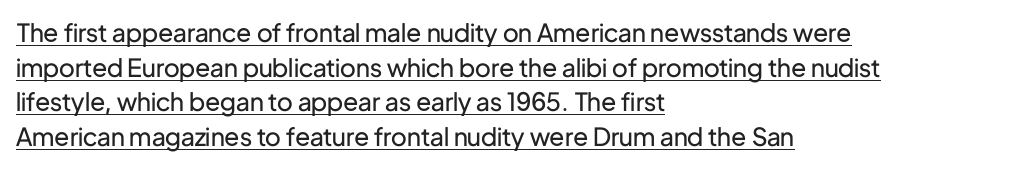
Q: Is the text bold? A: No.
Q: Is the text italic (slanted)? A: No, it is upright.
Q: Is the text underlined? A: Yes.
Q: How is the paragraph aligned? A: Left-aligned.
Q: Is the spacing between letters normal or unusually wide? A: Normal.
Q: Is the spacing between lines tight, normal or loose? A: Normal.
